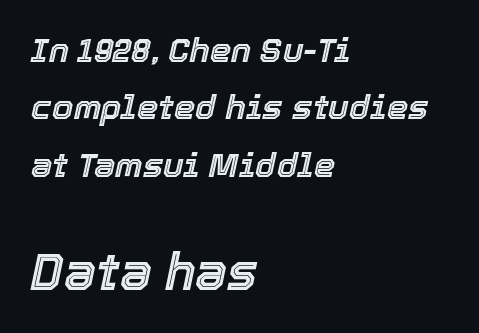
The image shows 51 px text type, italic (leaning right); set left-aligned, normal line spacing (1.69x), normal letter spacing, not underlined; the second (bottom) block is 1.5x larger; a medium x-height.
